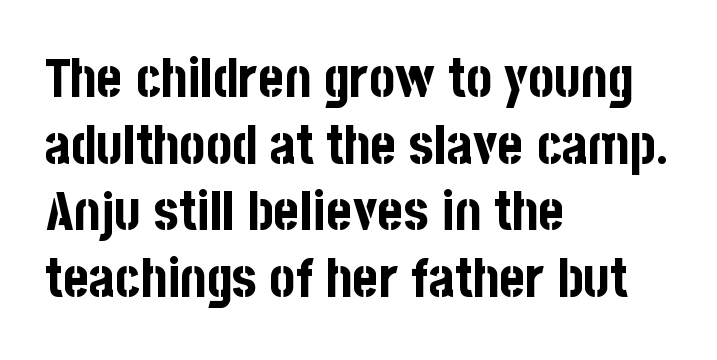
Q: Is the text bold? A: Yes.
Q: Is the text italic (slanted)? A: No, it is upright.
Q: Is the typeface a serif or a sans-serif typeface? A: Sans-serif.
Q: Is the text underlined? A: No.
Q: How is the paragraph aligned? A: Left-aligned.
Q: Is the spacing between letters normal or unusually wide? A: Normal.
Q: Width (condensed, normal, or wide)? A: Condensed.
Q: Stroke contrast? A: Low.
Q: x-height? A: Large.
Q: Monospaced? A: No.
